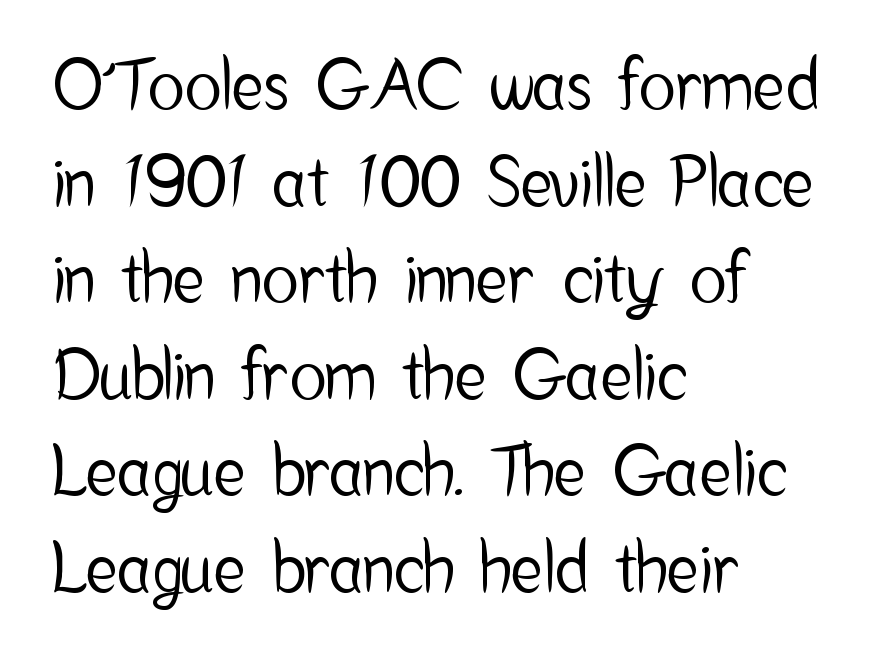
{"serif": "no", "italic": "no", "width": "condensed", "stroke_contrast": "low", "x_height": "medium", "monospaced": "no", "underline": "no", "align": "left", "line_spacing": "normal", "line_spacing_ratio": 1.42, "letter_spacing": "normal", "letter_spacing_em": 0.0, "glyph_px": 68}
